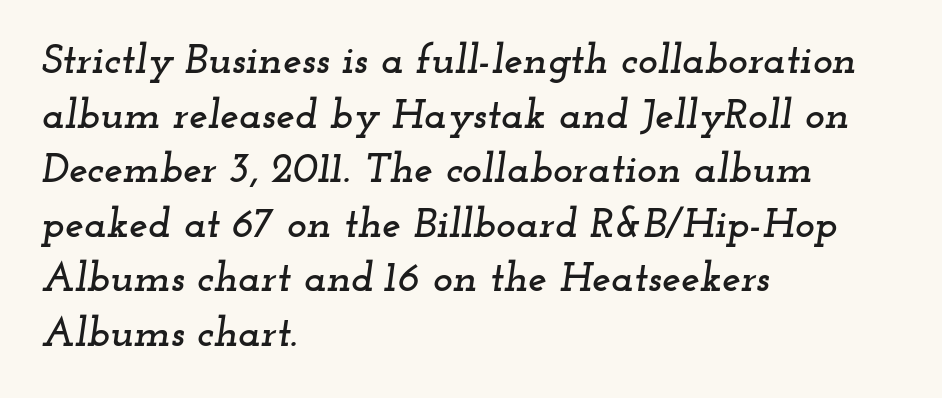
Is the type slanted? Yes — the strokes lean at a clear angle. The letters sit at their default tracking, neither squeezed nor spread. Regular leading. If you drew a ruler down the left edge, every line would touch it.
